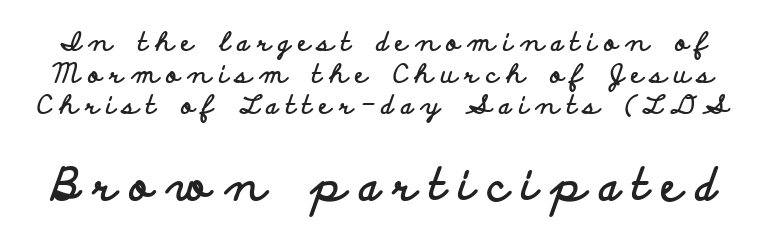
Q: Is the text bold? A: Yes.
Q: Is the text italic (slanted)? A: Yes.
Q: Is the typeface a serif or a sans-serif typeface? A: Sans-serif.
Q: Is the text underlined? A: No.
Q: Is the spacing between letters normal or unusually wide? A: Unusually wide.
Q: Which block of text is set in a larger size, the first (top) or the second (bottom)? A: The second (bottom) one.
Q: Width (condensed, normal, or wide)? A: Wide.
Q: Stroke contrast? A: Low.
Q: x-height? A: Small.
Q: Monospaced? A: No.
